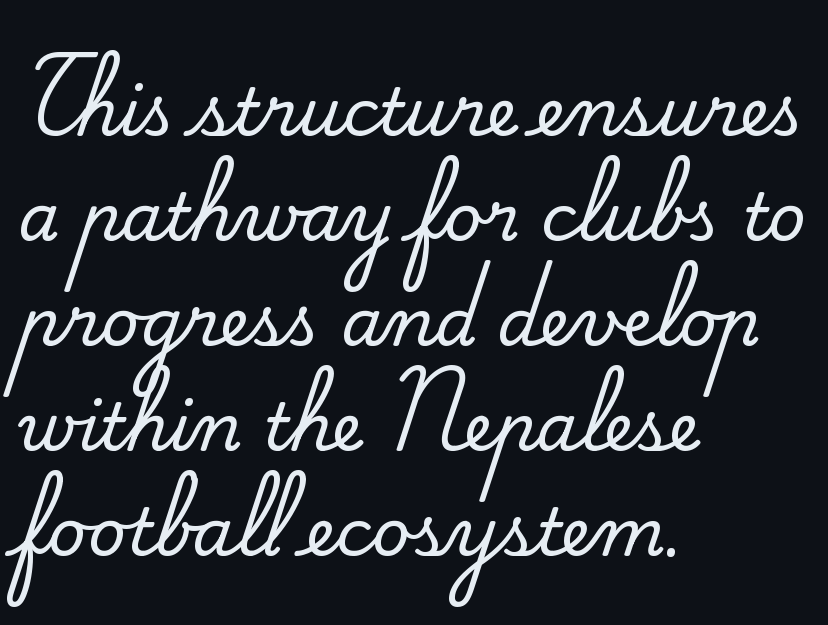
The image shows 66 px serif type; set left-aligned, normal line spacing (1.59x), normal letter spacing, not underlined; medium stroke contrast and a small x-height.
